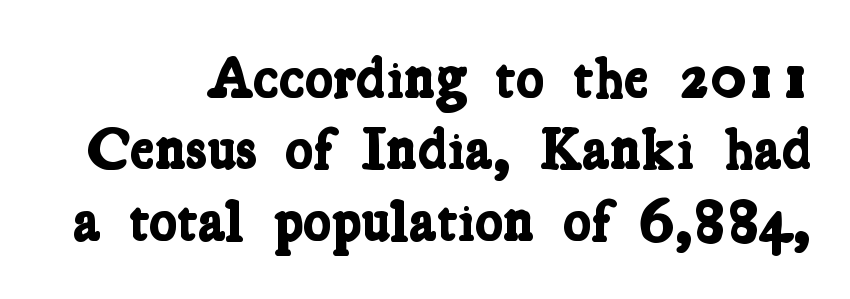
The image shows 59 px bold, condensed serif type; set line spacing 1.21x, normal letter spacing, not underlined; low stroke contrast and a medium x-height.
